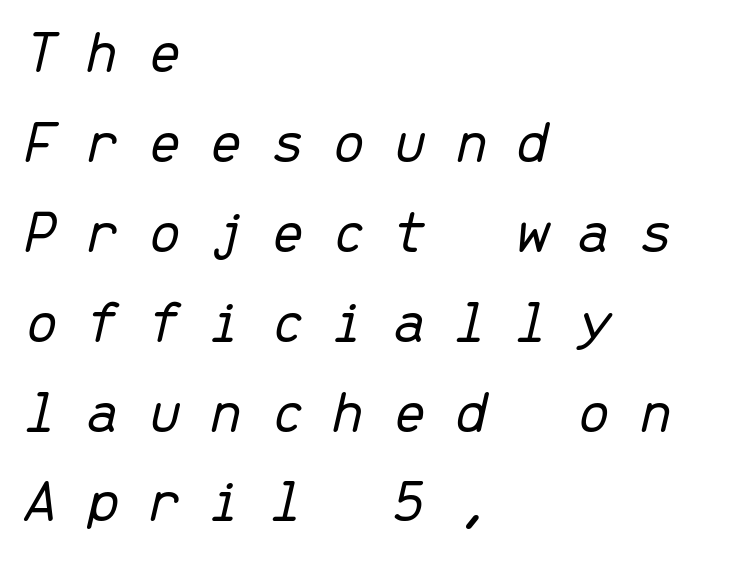
Q: Is the text bold? A: No.
Q: Is the text italic (slanted)? A: Yes, it leans right by about 13 degrees.
Q: Is the text underlined? A: No.
Q: How is the paragraph aligned? A: Left-aligned.
Q: Is the spacing between letters normal or unusually wide? A: Unusually wide.
Q: Is the spacing between lines tight, normal or loose? A: Normal.
Q: Width (condensed, normal, or wide)? A: Normal.
Q: Stroke contrast? A: Low.
Q: x-height? A: Medium.
Q: Monospaced? A: Yes.
